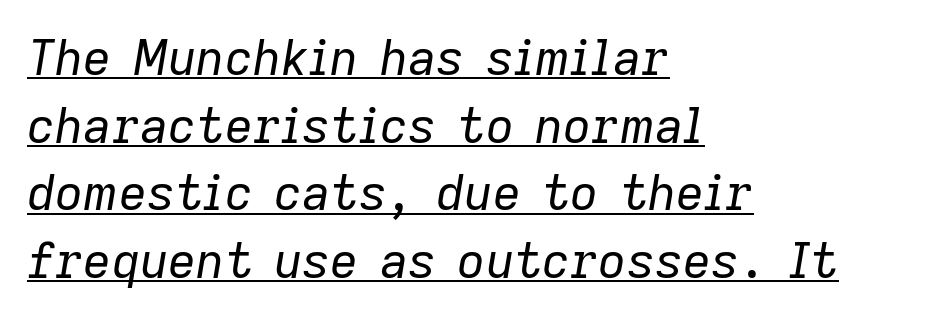
Q: Is the text bold? A: No.
Q: Is the text italic (slanted)? A: Yes, it leans right by about 9 degrees.
Q: Is the text underlined? A: Yes.
Q: How is the paragraph aligned? A: Left-aligned.
Q: Is the spacing between letters normal or unusually wide? A: Normal.
Q: Is the spacing between lines tight, normal or loose? A: Normal.
Q: Width (condensed, normal, or wide)? A: Normal.
Q: Stroke contrast? A: Low.
Q: x-height? A: Medium.
Q: Monospaced? A: No.
